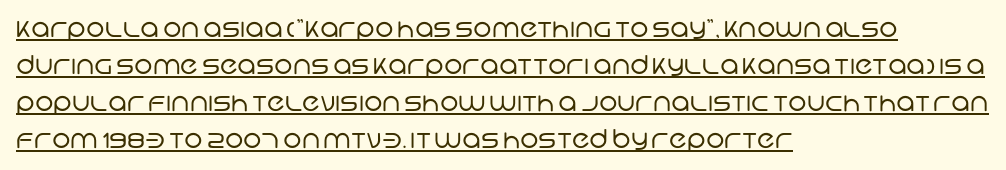
{"bold": "no", "underline": "yes", "align": "left", "line_spacing": "normal", "line_spacing_ratio": 1.42, "letter_spacing": "normal", "letter_spacing_em": 0.0, "glyph_px": 26}
